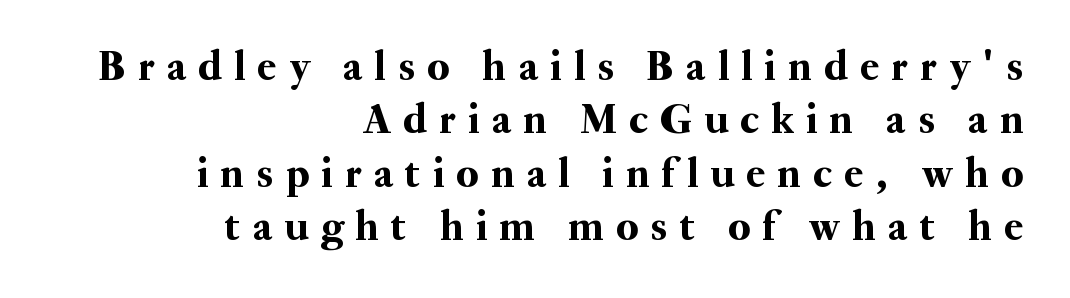
Q: Is the text italic (slanted)? A: No, it is upright.
Q: Is the typeface a serif or a sans-serif typeface? A: Serif.
Q: Is the text underlined? A: No.
Q: How is the paragraph aligned? A: Right-aligned.
Q: Is the spacing between letters normal or unusually wide? A: Unusually wide.
Q: Width (condensed, normal, or wide)? A: Normal.
Q: Stroke contrast? A: Medium.
Q: x-height? A: Small.
Q: Monospaced? A: No.
